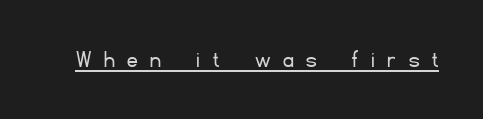
{"italic": "no", "bold": "no", "underline": "yes", "letter_spacing": "wide", "letter_spacing_em": 0.48, "glyph_px": 26}
